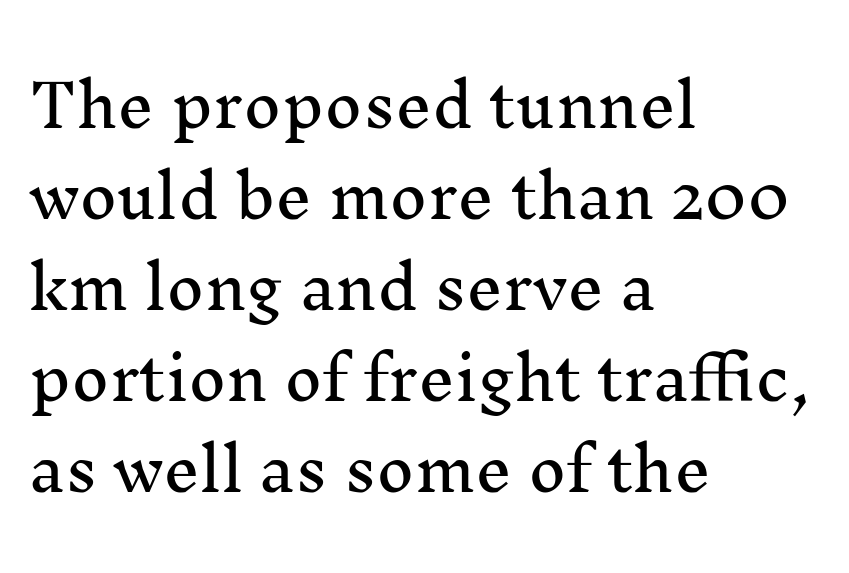
The rendering anchors every line to the left-hand side. This is serif lettering, the kind often seen in printed books. The letters advance in unequal steps, a hallmark of proportional type. This rendering features lettering with no underline.
